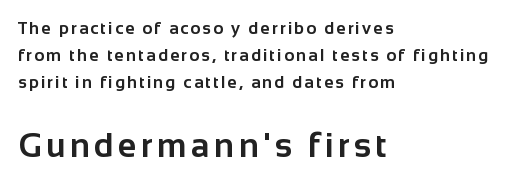
{"serif": "no", "italic": "no", "bold": "yes", "weight": "bold", "width": "normal", "stroke_contrast": "low", "x_height": "medium", "monospaced": "no", "underline": "no", "align": "left", "line_spacing": "normal", "line_spacing_ratio": 1.58, "larger_block": "second", "size_ratio": 2.0, "glyph_px": 34}
